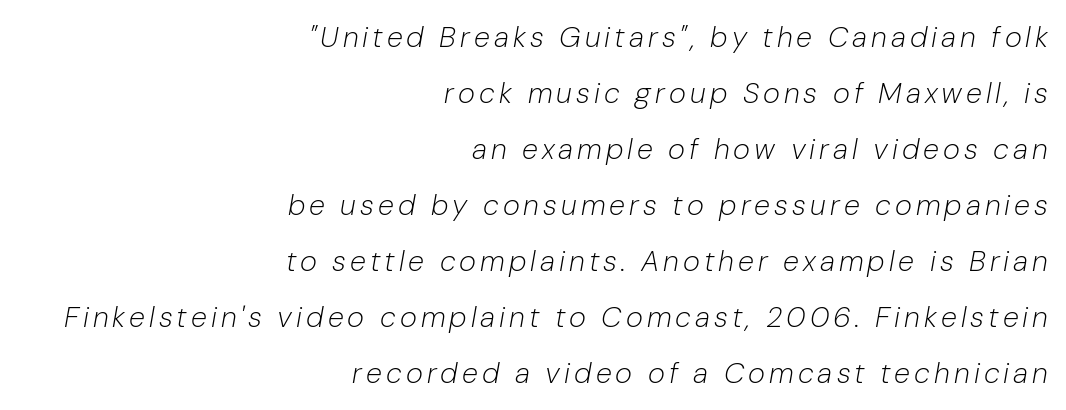
{"italic": "yes", "lean": "right", "slant_degrees": 10, "bold": "no", "weight": "light", "width": "normal", "stroke_contrast": "low", "x_height": "medium", "monospaced": "no", "underline": "no", "align": "right", "line_spacing": "loose", "line_spacing_ratio": 1.93, "glyph_px": 29}
